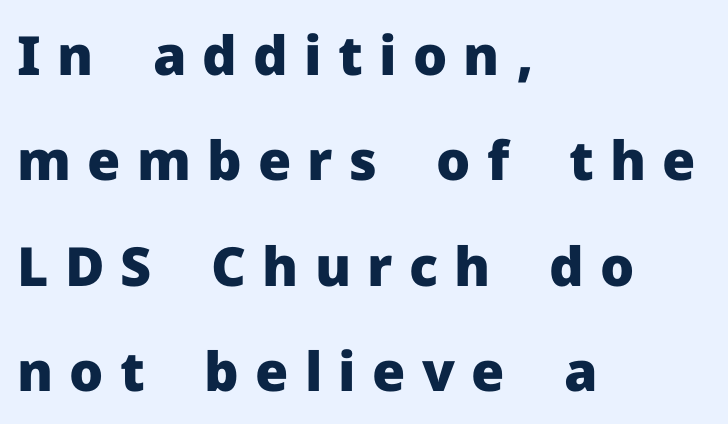
The image shows 54 px heavy sans-serif type, upright; set left-aligned, loose line spacing (1.95x), unusually wide letter spacing (+0.3 em), not underlined; low stroke contrast and a medium x-height.
